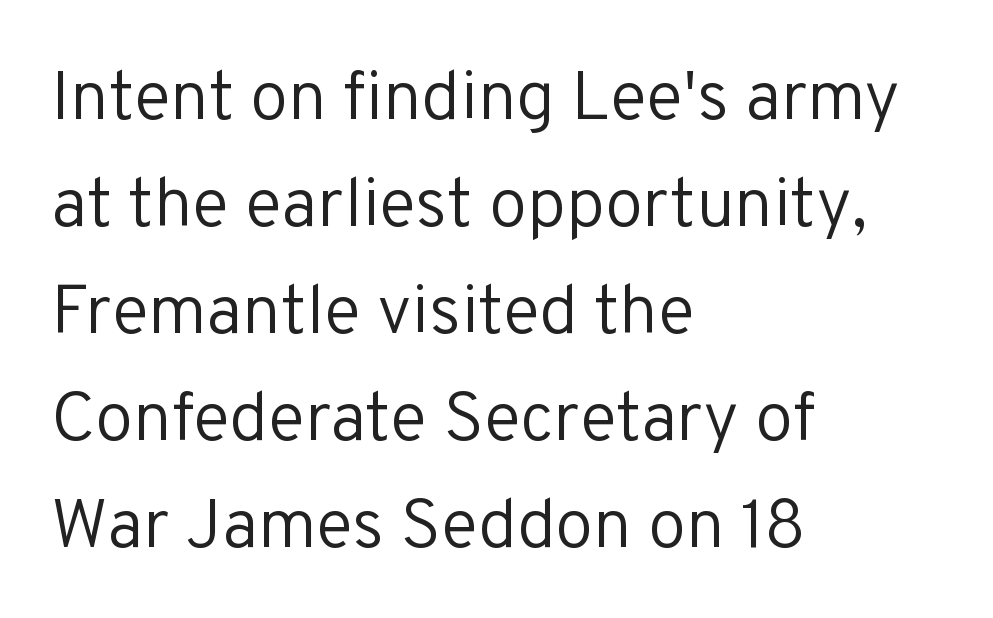
{"serif": "no", "italic": "no", "bold": "no", "weight": "regular", "width": "normal", "stroke_contrast": "low", "x_height": "medium", "monospaced": "no", "underline": "no", "align": "left", "line_spacing": "normal", "line_spacing_ratio": 1.55, "letter_spacing": "normal", "letter_spacing_em": 0.0, "glyph_px": 69}
